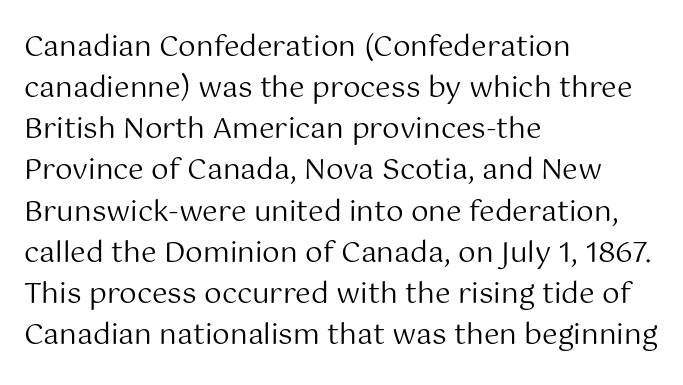
The image shows 28 px regular-weight sans-serif type, upright; set left-aligned, normal line spacing (1.47x), normal letter spacing, not underlined; medium stroke contrast and a medium x-height.
